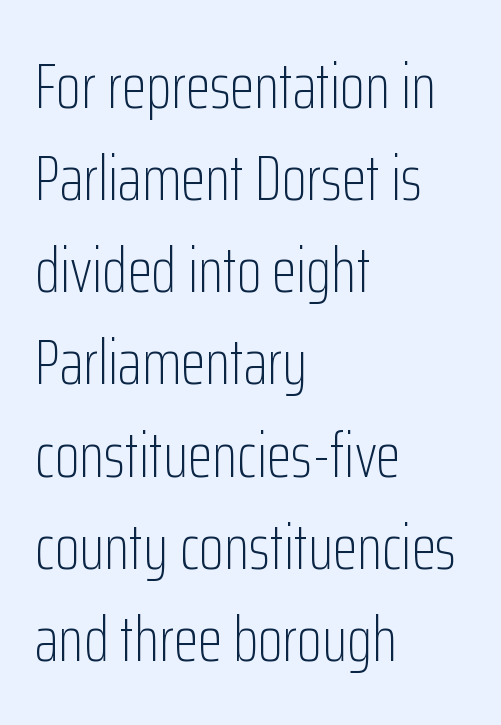
Each letter's strokes conclude bluntly, with no projecting serifs. Anything drawn beneath the words? Only blank space. Teacher's note: observe the even left margin — that is flush-left alignment. The designer left line spacing at the default. The passage shown has conventional tracking throughout. The weight tops out at a normal text grade.
